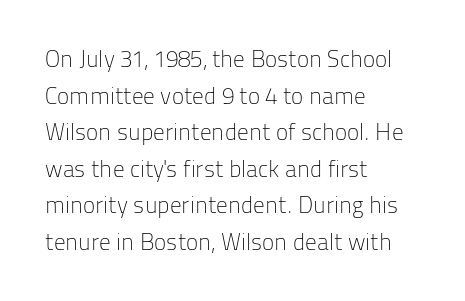
Notice how descenders clear the ascenders below comfortably — that's standard leading. Heft: none added — not bold. Posture: upright roman. The tracking reads as untouched default to a designer's eye. If you drew a ruler down the left edge, every line would touch it.
